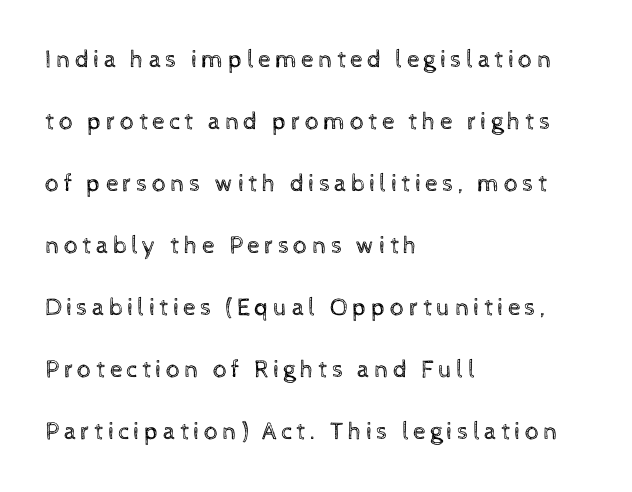
The image shows 25 px text type, upright; set left-aligned, loose line spacing (2.48x), not underlined.
